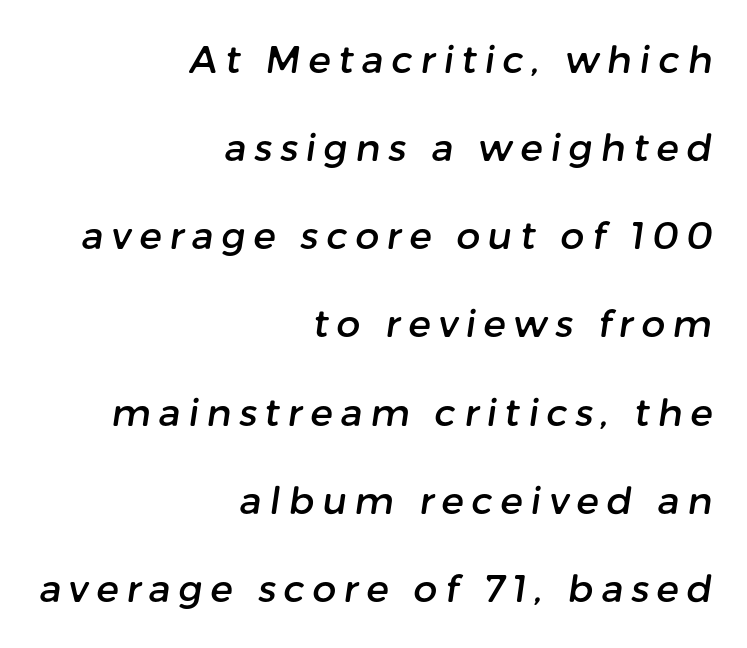
The image shows 38 px sans-serif type; set right-aligned, loose line spacing (2.32x), unusually wide letter spacing (+0.2 em), not underlined; low stroke contrast and a medium x-height.
